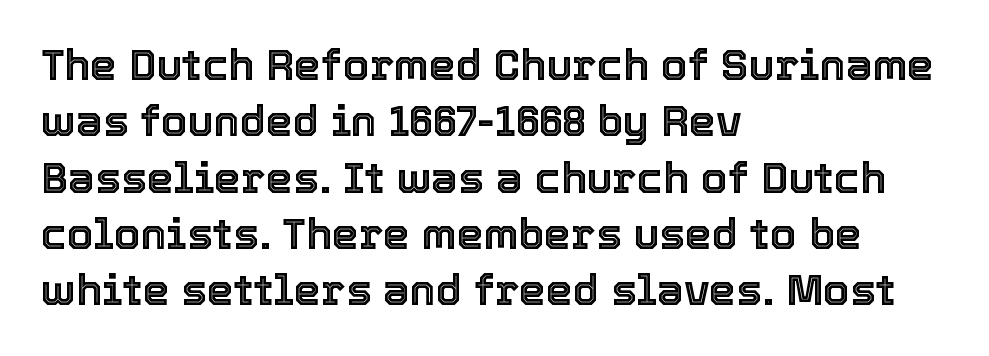
A typesetter would call this proportional, since set widths differ per character. A normal amount of white space separates one row of letters from the next. The typesetter chose a ragged-right arrangement here. Notice how the stems are strictly vertical — no italics here. The type is set solid horizontally, with unmodified tracking. Underline: absent.
